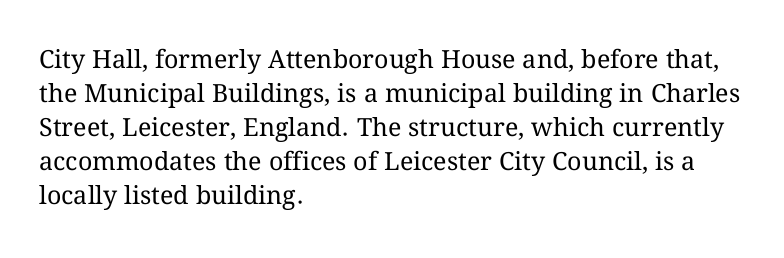
{"italic": "no", "bold": "no", "underline": "no", "align": "left", "line_spacing": "normal", "line_spacing_ratio": 1.36, "letter_spacing": "normal", "letter_spacing_em": 0.0, "glyph_px": 25}
